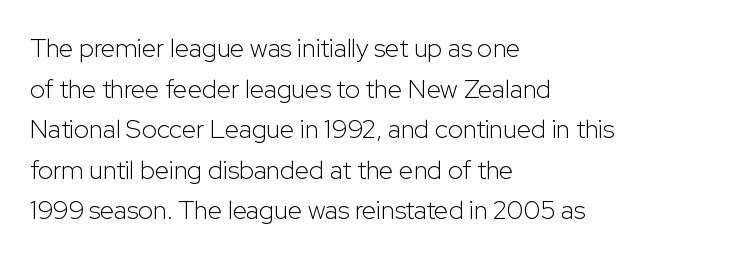
{"italic": "no", "bold": "no", "underline": "no", "align": "left", "line_spacing": "normal", "line_spacing_ratio": 1.56, "letter_spacing": "normal", "letter_spacing_em": 0.0, "glyph_px": 26}
